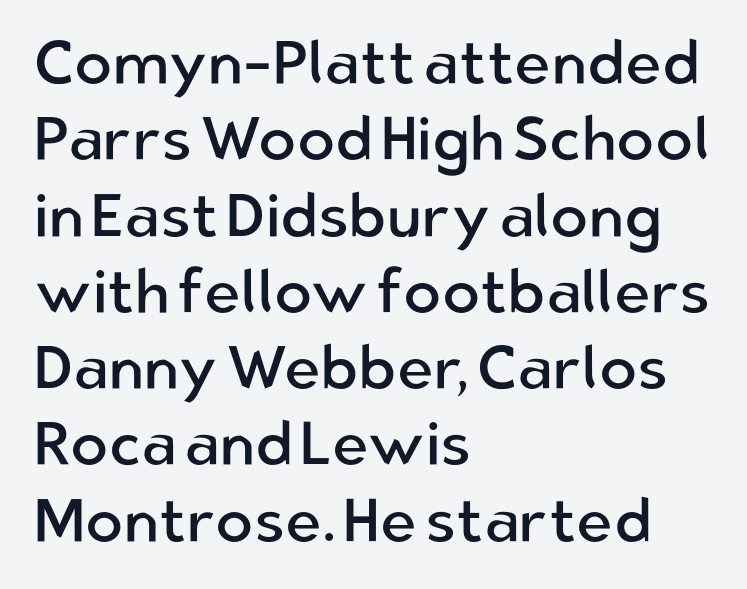
Leftover space on each line is placed entirely after the last word. The passage shown is typed in a proportional face where columns would drift. Rule under the text: the space is simply empty. This is roman type, the default non-slanted kind. The rendering keeps characters at their native spacing.
